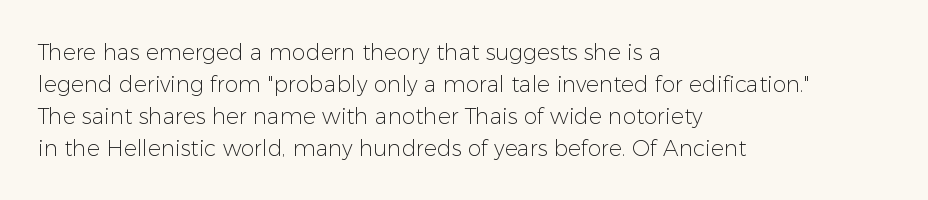
Q: Is the text bold? A: No.
Q: Is the text italic (slanted)? A: No, it is upright.
Q: Is the text underlined? A: No.
Q: How is the paragraph aligned? A: Left-aligned.
Q: Is the spacing between letters normal or unusually wide? A: Normal.
Q: Is the spacing between lines tight, normal or loose? A: Normal.
